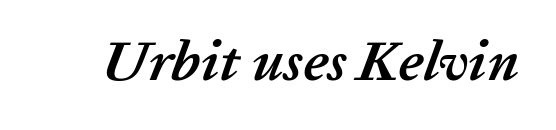
The image shows 57 px semibold type, italic (leaning right); set normal letter spacing, not underlined; low stroke contrast and a medium x-height.
